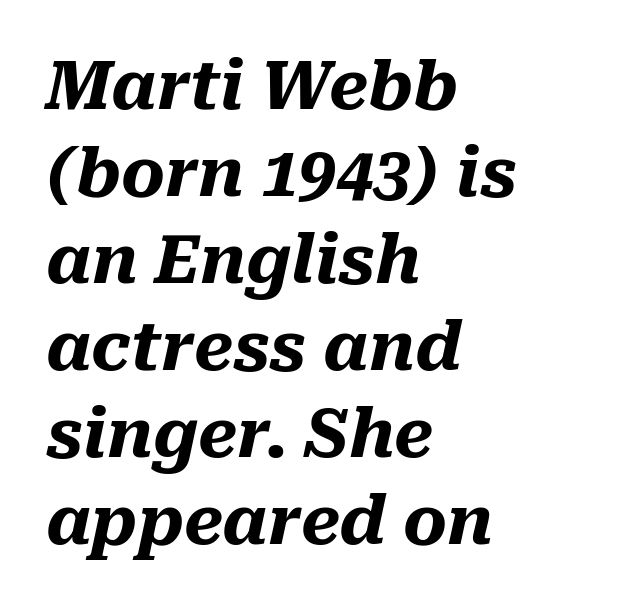
Q: Is the text bold? A: Yes.
Q: Is the text italic (slanted)? A: Yes, it leans right by about 10 degrees.
Q: Is the text underlined? A: No.
Q: How is the paragraph aligned? A: Left-aligned.
Q: Is the spacing between letters normal or unusually wide? A: Normal.
Q: Is the spacing between lines tight, normal or loose? A: Normal.
Q: Width (condensed, normal, or wide)? A: Normal.
Q: Stroke contrast? A: Medium.
Q: x-height? A: Medium.
Q: Monospaced? A: No.
